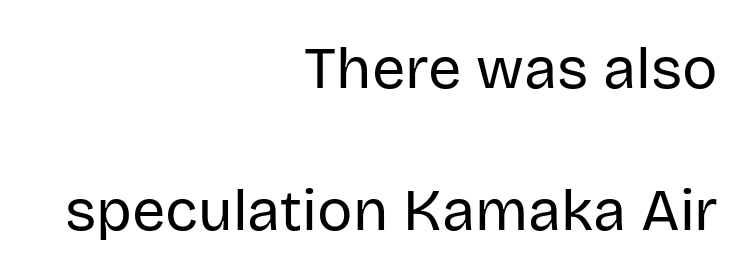
All the whitespace from short lines collects on the left. In terms of posture, this sample is upright. This sample uses plain, unmodified letter spacing. The line-height multiplier appears high, well above default. Lines of text with bare space underneath.
